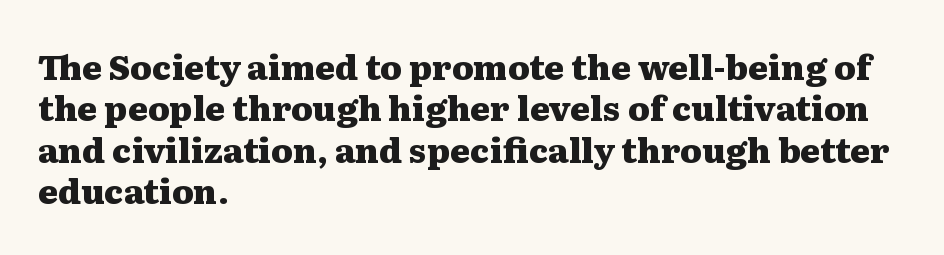
{"serif": "yes", "italic": "no", "bold": "yes", "weight": "heavy", "width": "wide", "stroke_contrast": "medium", "x_height": "medium", "monospaced": "no", "underline": "no", "align": "left", "line_spacing_ratio": 1.22, "letter_spacing": "normal", "letter_spacing_em": 0.0, "glyph_px": 34}
